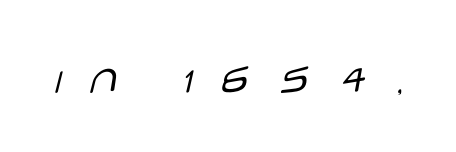
The image shows 51 px light, wide sans-serif type; set unusually wide letter spacing (+0.48 em), not underlined; low stroke contrast and a large x-height.
